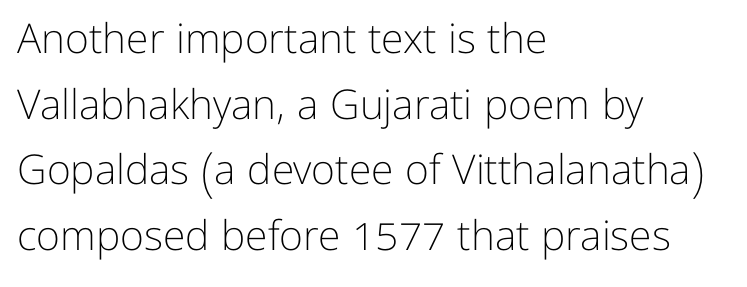
The image shows 41 px light sans-serif type, upright; set left-aligned, normal line spacing (1.6x), normal letter spacing, not underlined; low stroke contrast and a medium x-height.
